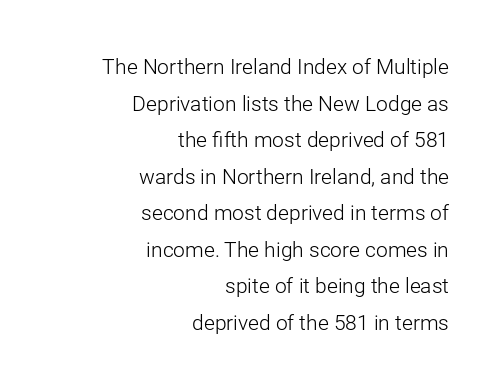
{"italic": "no", "bold": "no", "underline": "no", "align": "right", "line_spacing_ratio": 1.74, "letter_spacing": "normal", "letter_spacing_em": 0.0, "glyph_px": 21}
